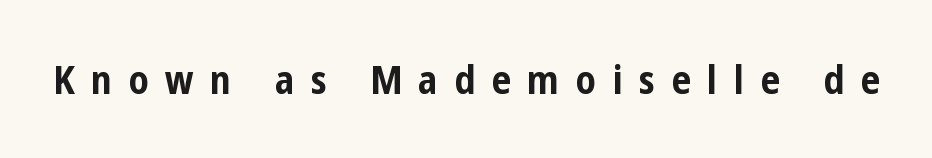
The image shows 39 px bold, condensed sans-serif type, upright; set unusually wide letter spacing (+0.42 em), not underlined; low stroke contrast and a medium x-height.
